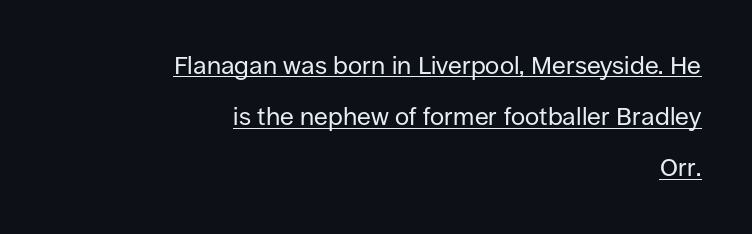
{"italic": "no", "bold": "no", "underline": "yes", "align": "right", "line_spacing": "loose", "line_spacing_ratio": 2.05, "letter_spacing": "normal", "letter_spacing_em": 0.0, "glyph_px": 25}
